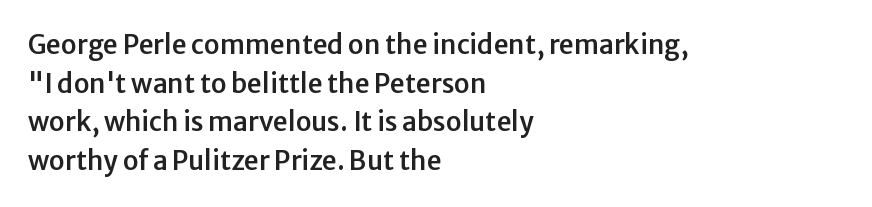
The image shows 26 px text type, upright; set left-aligned, normal line spacing (1.49x), normal letter spacing, not underlined.
